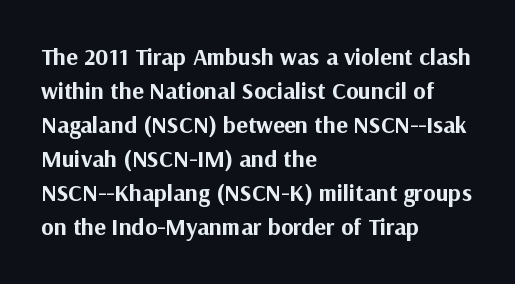
The image shows 24 px bold type, upright; set left-aligned, normal line spacing (1.42x), normal letter spacing, not underlined.
